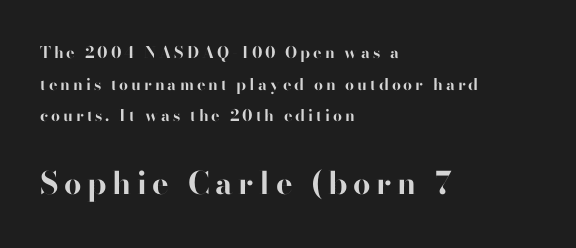
Q: Is the text bold? A: Yes.
Q: Is the text italic (slanted)? A: No, it is upright.
Q: Is the typeface a serif or a sans-serif typeface? A: Sans-serif.
Q: Is the text underlined? A: No.
Q: How is the paragraph aligned? A: Left-aligned.
Q: Is the spacing between lines tight, normal or loose? A: Loose.
Q: Which block of text is set in a larger size, the first (top) or the second (bottom)? A: The second (bottom) one.
Q: Width (condensed, normal, or wide)? A: Normal.
Q: Stroke contrast? A: High.
Q: x-height? A: Small.
Q: Monospaced? A: No.
